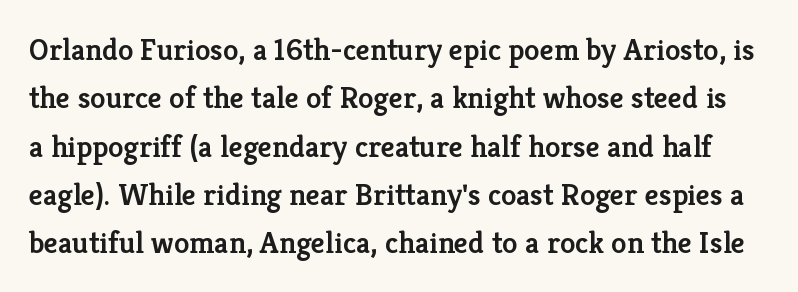
Q: Is the text bold? A: Semi-bold.
Q: Is the text italic (slanted)? A: No, it is upright.
Q: Is the typeface a serif or a sans-serif typeface? A: Serif.
Q: Is the text underlined? A: No.
Q: Is the spacing between letters normal or unusually wide? A: Normal.
Q: Is the spacing between lines tight, normal or loose? A: Normal.
Q: Width (condensed, normal, or wide)? A: Normal.
Q: Stroke contrast? A: Low.
Q: x-height? A: Medium.
Q: Monospaced? A: No.
